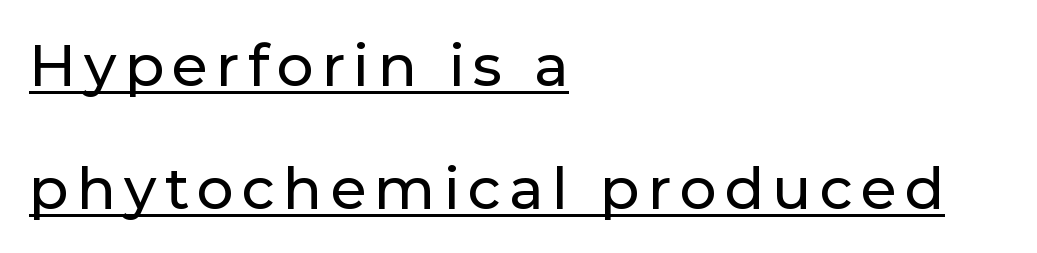
Q: Is the text italic (slanted)? A: No, it is upright.
Q: Is the typeface a serif or a sans-serif typeface? A: Sans-serif.
Q: Is the text underlined? A: Yes.
Q: How is the paragraph aligned? A: Left-aligned.
Q: Is the spacing between lines tight, normal or loose? A: Loose.
Q: Width (condensed, normal, or wide)? A: Normal.
Q: Stroke contrast? A: Low.
Q: x-height? A: Medium.
Q: Monospaced? A: No.
